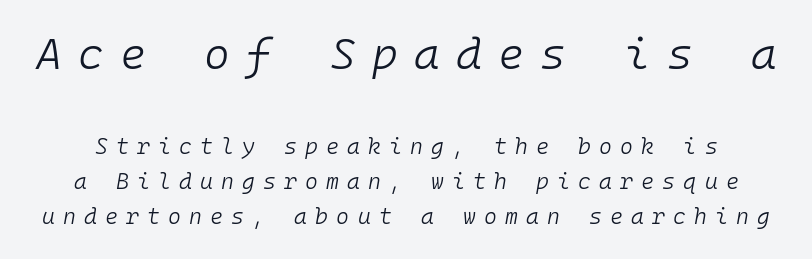
Q: Is the text bold? A: No.
Q: Is the text italic (slanted)? A: Yes, it leans right by about 10 degrees.
Q: Is the text underlined? A: No.
Q: Is the spacing between letters normal or unusually wide? A: Unusually wide.
Q: Is the spacing between lines tight, normal or loose? A: Normal.
Q: Which block of text is set in a larger size, the first (top) or the second (bottom)? A: The first (top) one.
Q: Width (condensed, normal, or wide)? A: Normal.
Q: Stroke contrast? A: Low.
Q: x-height? A: Medium.
Q: Monospaced? A: Yes.
